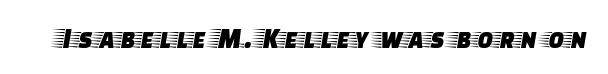
Q: Is the text italic (slanted)? A: Yes.
Q: Is the typeface a serif or a sans-serif typeface? A: Serif.
Q: Is the text underlined? A: No.
Q: Is the spacing between letters normal or unusually wide? A: Normal.
Q: Width (condensed, normal, or wide)? A: Wide.
Q: Stroke contrast? A: Low.
Q: x-height? A: Large.
Q: Monospaced? A: No.
